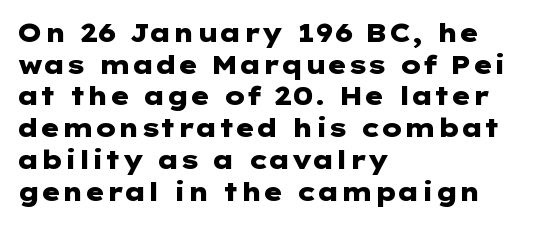
{"italic": "no", "bold": "yes", "underline": "no", "align": "left", "line_spacing": "normal", "line_spacing_ratio": 1.27, "letter_spacing": "normal", "letter_spacing_em": 0.0, "glyph_px": 25}
